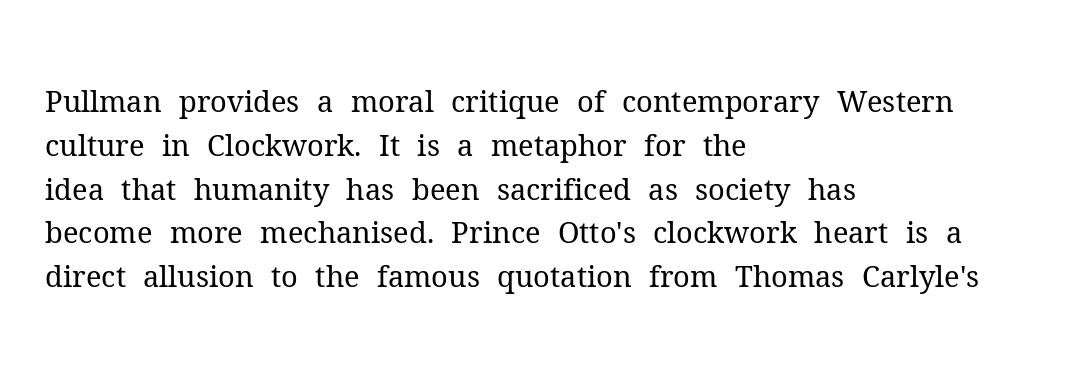
Weight class: somewhere from thin through regular. The setting favours the left margin, as ordinary paragraphs usually do. Words float on clear page, feet unadorned. The letters advance in unequal steps, a hallmark of proportional type. The horizontal fit of the characters is conventional and even. The face used here is seriffed, in the tradition of book romans.
